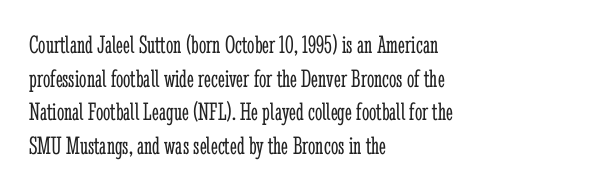
The image shows 26 px text type, upright; set left-aligned, normal line spacing (1.29x), normal letter spacing, not underlined.
